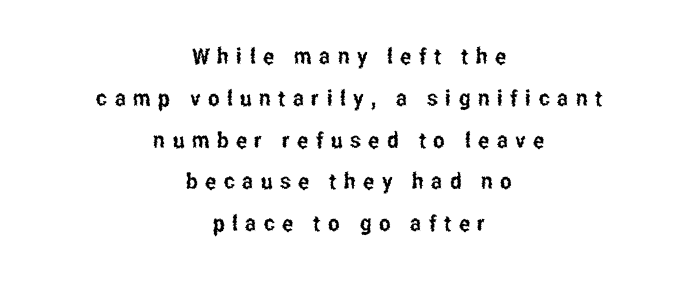
{"italic": "no", "underline": "no", "align": "center", "line_spacing": "loose", "line_spacing_ratio": 1.9, "letter_spacing": "wide", "letter_spacing_em": 0.34, "glyph_px": 22}
